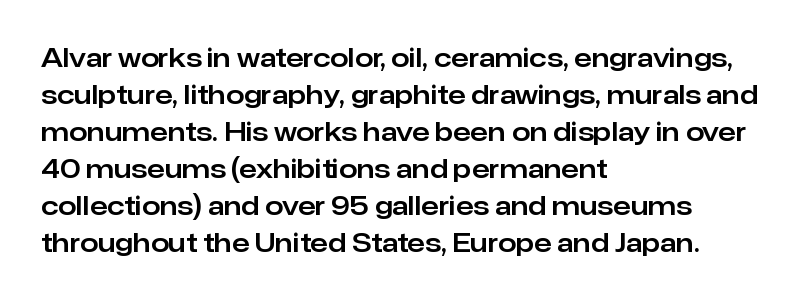
Q: Is the text italic (slanted)? A: No, it is upright.
Q: Is the text underlined? A: No.
Q: How is the paragraph aligned? A: Left-aligned.
Q: Is the spacing between letters normal or unusually wide? A: Normal.
Q: Is the spacing between lines tight, normal or loose? A: Normal.
